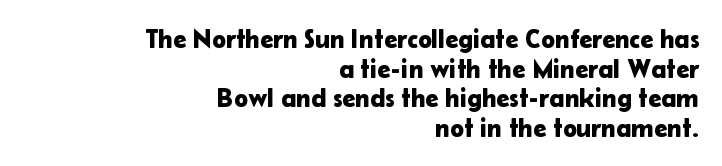
The image shows 26 px text type, upright; set right-aligned, tight line spacing (1.14x), normal letter spacing, not underlined.
